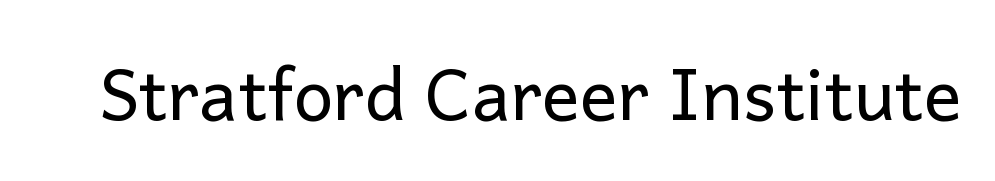
Proportional: the letters do not fall into vertical columns. The passage shown is not bold in any degree. Examine the stroke ends and you'll find no serifs. Each row of text sits above clean, open space. No extra tracking has been applied to these lines. In terms of posture, this sample is upright.
